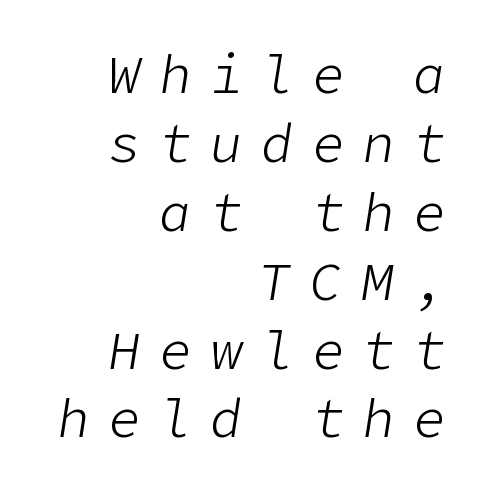
{"italic": "yes", "lean": "right", "slant_degrees": 9, "bold": "no", "weight": "light", "width": "normal", "stroke_contrast": "low", "x_height": "medium", "underline": "no", "align": "right", "line_spacing": "normal", "line_spacing_ratio": 1.3, "letter_spacing": "wide", "letter_spacing_em": 0.36, "glyph_px": 53}
